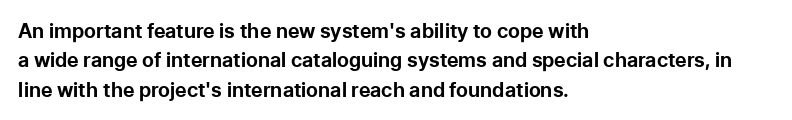
The image shows 20 px bold type, upright; set left-aligned, normal line spacing (1.47x), normal letter spacing, not underlined.
